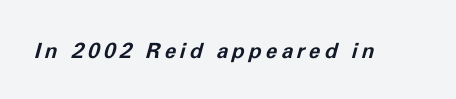
Q: Is the text bold? A: Yes.
Q: Is the text italic (slanted)? A: Yes, it leans right by about 11 degrees.
Q: Is the text underlined? A: No.
